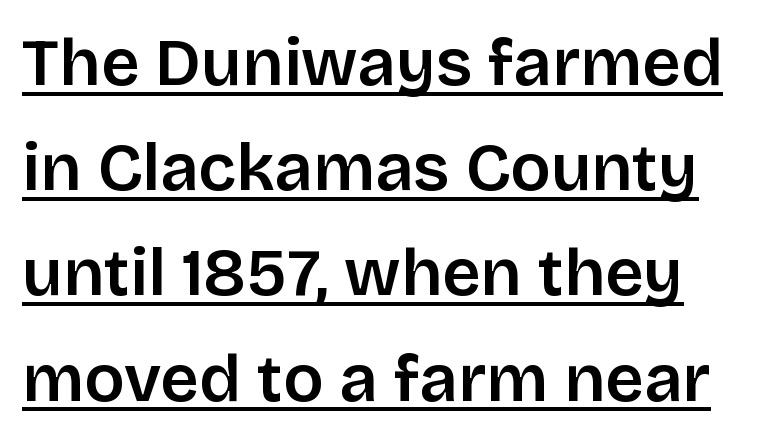
Q: Is the text bold? A: Semi-bold.
Q: Is the text italic (slanted)? A: No, it is upright.
Q: Is the typeface a serif or a sans-serif typeface? A: Sans-serif.
Q: Is the text underlined? A: Yes.
Q: Is the spacing between letters normal or unusually wide? A: Normal.
Q: Is the spacing between lines tight, normal or loose? A: Normal.
Q: Width (condensed, normal, or wide)? A: Normal.
Q: Stroke contrast? A: Low.
Q: x-height? A: Large.
Q: Monospaced? A: No.
